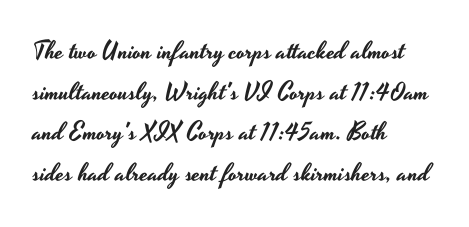
Compared with a centered layout, this one pins lines to the left instead. Is the letter spacing exaggerated? No — it looks like the ordinary default. The space between consecutive lines is moderate. The space beneath each line is pristine and unruled.
